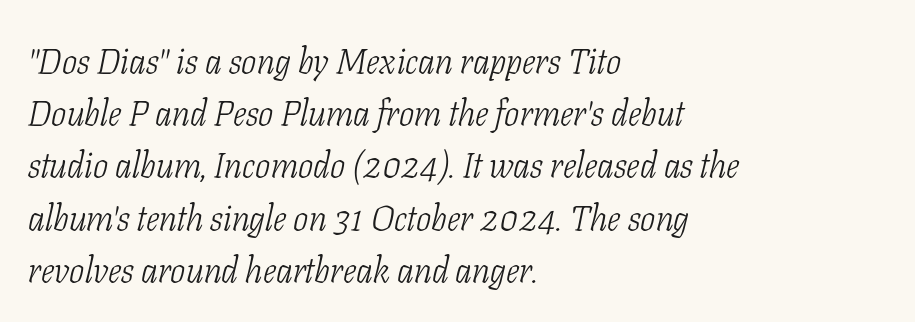
Q: Is the text bold? A: No.
Q: Is the text italic (slanted)? A: Yes, it leans right by about 11 degrees.
Q: Is the typeface a serif or a sans-serif typeface? A: Serif.
Q: Is the text underlined? A: No.
Q: How is the paragraph aligned? A: Left-aligned.
Q: Is the spacing between letters normal or unusually wide? A: Normal.
Q: Is the spacing between lines tight, normal or loose? A: Normal.
Q: Width (condensed, normal, or wide)? A: Condensed.
Q: Stroke contrast? A: Low.
Q: x-height? A: Medium.
Q: Monospaced? A: No.
